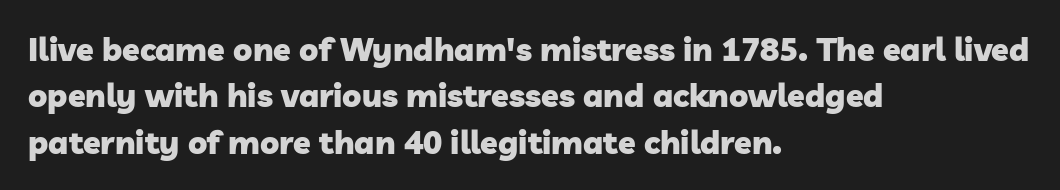
{"serif": "no", "bold": "yes", "weight": "heavy", "width": "normal", "stroke_contrast": "low", "x_height": "medium", "monospaced": "no", "underline": "no", "align": "left", "line_spacing": "normal", "line_spacing_ratio": 1.45, "letter_spacing": "normal", "letter_spacing_em": 0.0, "glyph_px": 32}
